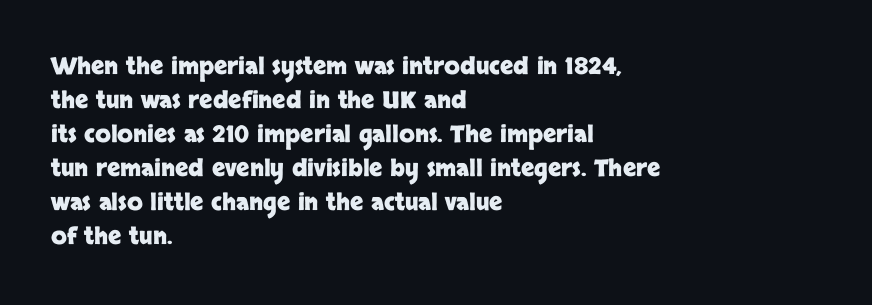
Q: Is the text bold? A: Yes.
Q: Is the text italic (slanted)? A: No, it is upright.
Q: Is the text underlined? A: No.
Q: How is the paragraph aligned? A: Left-aligned.
Q: Is the spacing between letters normal or unusually wide? A: Normal.
Q: Is the spacing between lines tight, normal or loose? A: Normal.
